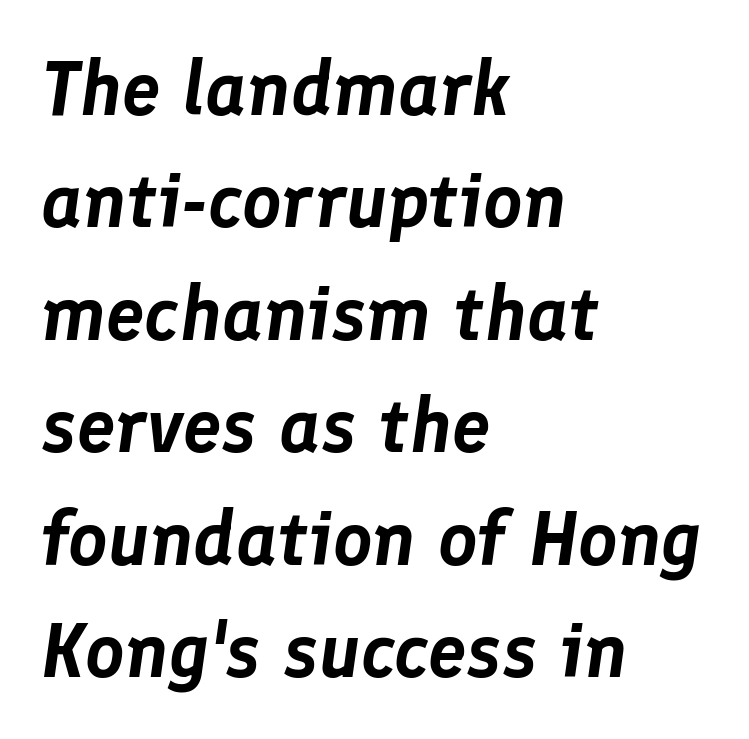
The image shows 77 px text type, italic (leaning right); set left-aligned, normal line spacing (1.46x), normal letter spacing, not underlined; low stroke contrast and a medium x-height.
